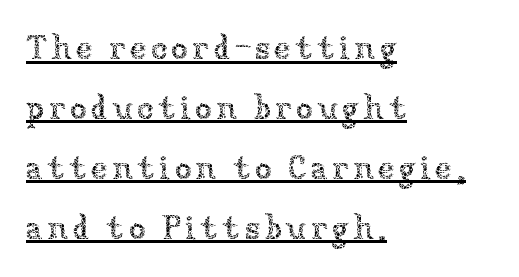
Q: Is the text bold? A: No.
Q: Is the text italic (slanted)? A: No, it is upright.
Q: Is the text underlined? A: Yes.
Q: How is the paragraph aligned? A: Left-aligned.
Q: Width (condensed, normal, or wide)? A: Normal.
Q: Stroke contrast? A: Low.
Q: x-height? A: Medium.
Q: Monospaced? A: No.
